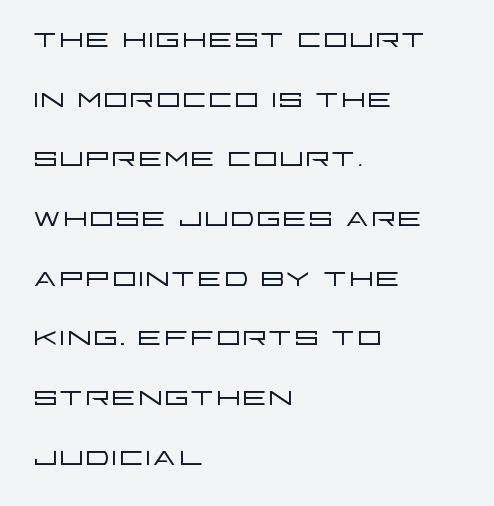
{"serif": "no", "italic": "no", "bold": "no", "weight": "light", "width": "wide", "stroke_contrast": "low", "x_height": "large", "monospaced": "no", "underline": "no", "align": "left", "line_spacing": "normal", "line_spacing_ratio": 1.53, "letter_spacing": "normal", "letter_spacing_em": 0.0, "glyph_px": 39}
